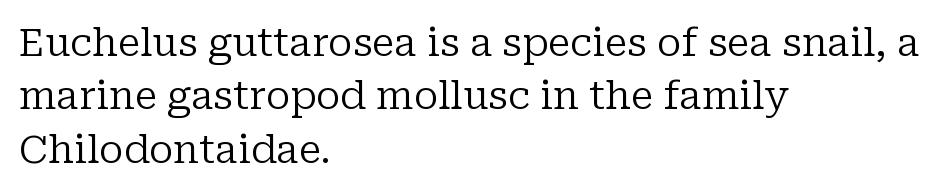
This sample is left-justified, so line endings fall wherever the words run out. Each new line begins a customary step beneath the previous one. A typesetter would call this zero additional tracking. The font's upright variant was chosen for this text. No word sits above an underline.
